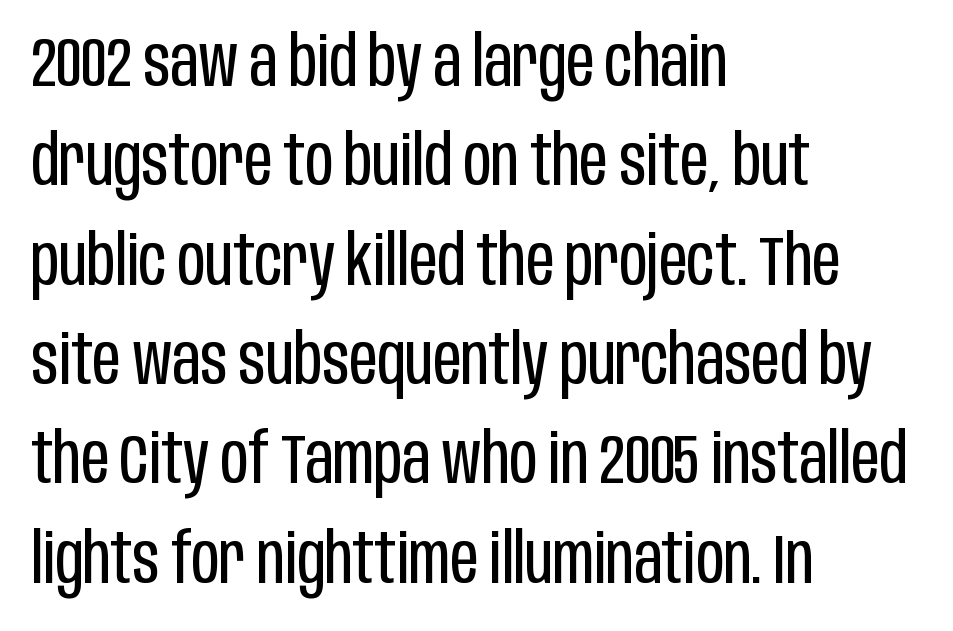
The face used here is proportionally spaced, like ordinary book or web type. What kind of face is this? One without serifs — a sans. Weight: regular or lighter. Regular leading.
